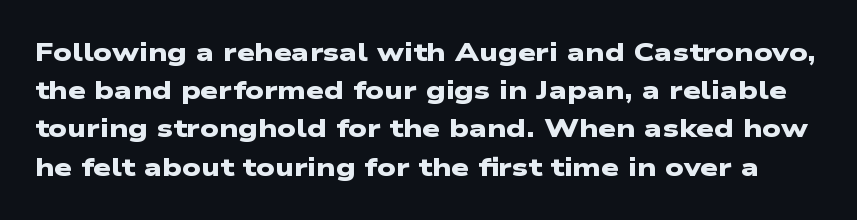
Q: Is the text bold? A: Yes.
Q: Is the text underlined? A: No.
Q: Is the spacing between letters normal or unusually wide? A: Normal.
Q: Is the spacing between lines tight, normal or loose? A: Normal.
